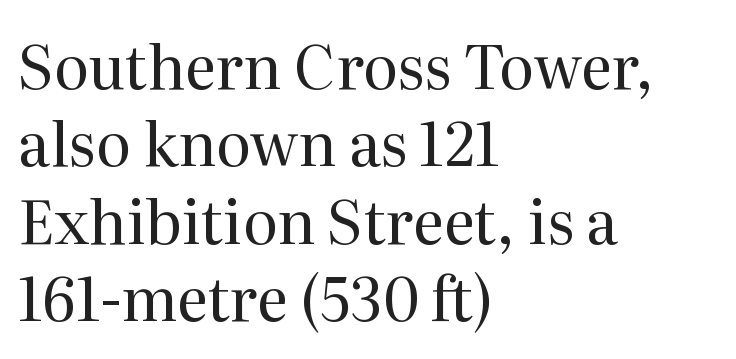
Q: Is the text bold? A: No.
Q: Is the text italic (slanted)? A: No, it is upright.
Q: Is the typeface a serif or a sans-serif typeface? A: Serif.
Q: Is the text underlined? A: No.
Q: How is the paragraph aligned? A: Left-aligned.
Q: Is the spacing between letters normal or unusually wide? A: Normal.
Q: Is the spacing between lines tight, normal or loose? A: Normal.
Q: Width (condensed, normal, or wide)? A: Normal.
Q: Stroke contrast? A: Medium.
Q: x-height? A: Medium.
Q: Monospaced? A: No.
